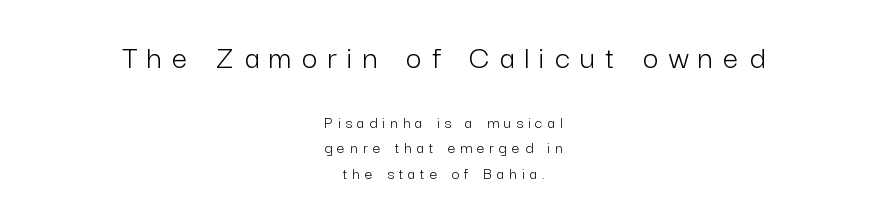
Q: Is the text bold? A: No.
Q: Is the text italic (slanted)? A: No, it is upright.
Q: Is the typeface a serif or a sans-serif typeface? A: Sans-serif.
Q: Is the text underlined? A: No.
Q: How is the paragraph aligned? A: Centered.
Q: Is the spacing between letters normal or unusually wide? A: Unusually wide.
Q: Is the spacing between lines tight, normal or loose? A: Normal.
Q: Which block of text is set in a larger size, the first (top) or the second (bottom)? A: The first (top) one.
Q: Width (condensed, normal, or wide)? A: Normal.
Q: Stroke contrast? A: Low.
Q: x-height? A: Medium.
Q: Monospaced? A: No.
